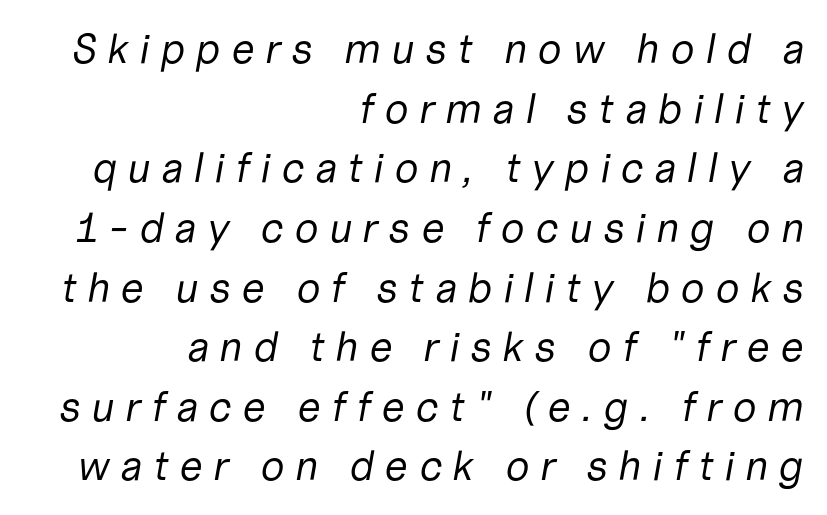
Q: Is the text bold? A: No.
Q: Is the text italic (slanted)? A: Yes, it leans right by about 10 degrees.
Q: Is the text underlined? A: No.
Q: How is the paragraph aligned? A: Right-aligned.
Q: Is the spacing between letters normal or unusually wide? A: Unusually wide.
Q: Is the spacing between lines tight, normal or loose? A: Normal.
Q: Width (condensed, normal, or wide)? A: Normal.
Q: Stroke contrast? A: Low.
Q: x-height? A: Medium.
Q: Monospaced? A: No.
